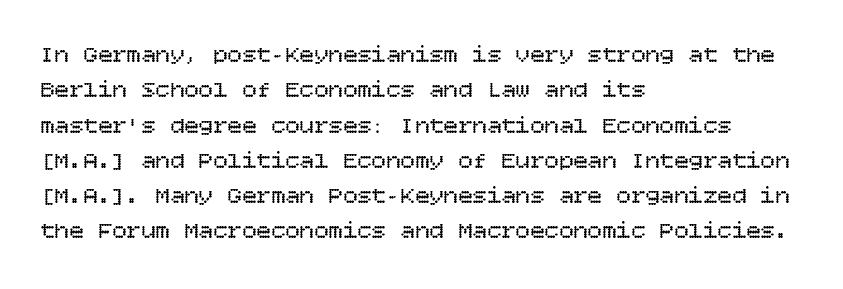
Tracking value appears to be zero — textbook default spacing. Posture: straight, roman, zero tilt. Leftover space on each line is placed entirely after the last word. This is not heavy type; no bold has been used.
